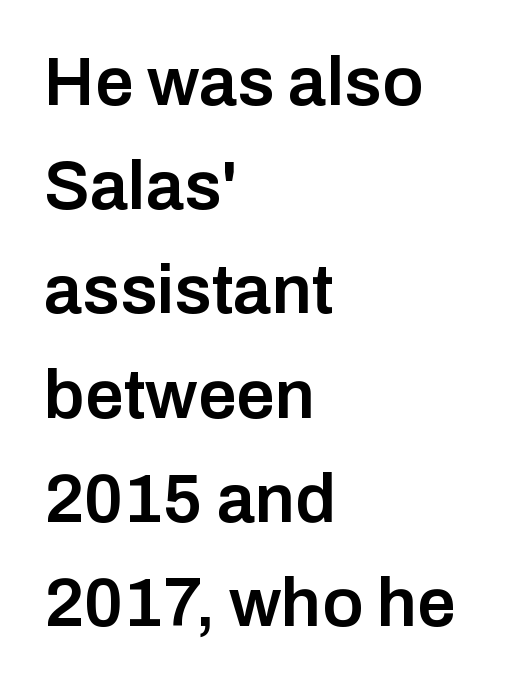
Q: Is the text bold? A: Semi-bold.
Q: Is the text italic (slanted)? A: No, it is upright.
Q: Is the typeface a serif or a sans-serif typeface? A: Sans-serif.
Q: Is the text underlined? A: No.
Q: How is the paragraph aligned? A: Left-aligned.
Q: Is the spacing between letters normal or unusually wide? A: Normal.
Q: Is the spacing between lines tight, normal or loose? A: Normal.
Q: Width (condensed, normal, or wide)? A: Normal.
Q: Stroke contrast? A: Low.
Q: x-height? A: Medium.
Q: Monospaced? A: No.
